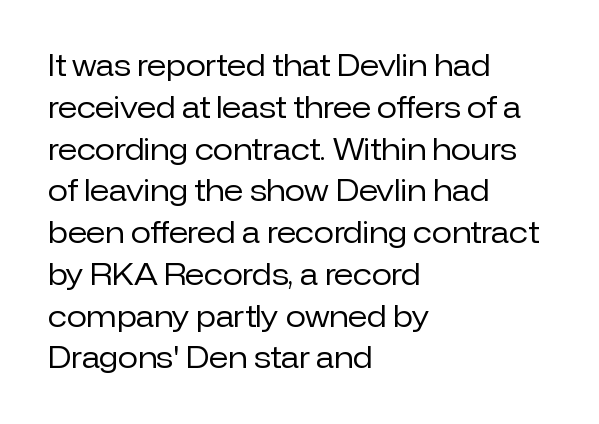
Q: Is the text bold? A: No.
Q: Is the text italic (slanted)? A: No, it is upright.
Q: Is the typeface a serif or a sans-serif typeface? A: Sans-serif.
Q: Is the text underlined? A: No.
Q: How is the paragraph aligned? A: Left-aligned.
Q: Is the spacing between letters normal or unusually wide? A: Normal.
Q: Is the spacing between lines tight, normal or loose? A: Normal.
Q: Width (condensed, normal, or wide)? A: Normal.
Q: Stroke contrast? A: Low.
Q: x-height? A: Medium.
Q: Monospaced? A: No.
